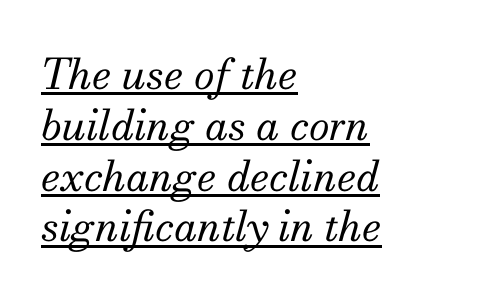
Q: Is the text bold? A: No.
Q: Is the text italic (slanted)? A: Yes, it leans right by about 13 degrees.
Q: Is the typeface a serif or a sans-serif typeface? A: Serif.
Q: Is the text underlined? A: Yes.
Q: How is the paragraph aligned? A: Left-aligned.
Q: Is the spacing between letters normal or unusually wide? A: Normal.
Q: Width (condensed, normal, or wide)? A: Normal.
Q: Stroke contrast? A: Medium.
Q: x-height? A: Small.
Q: Monospaced? A: No.
